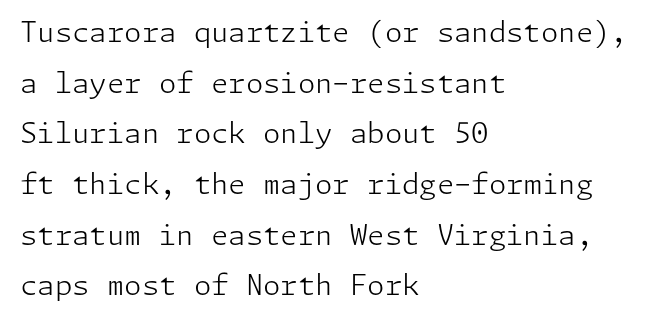
The image shows 28 px light sans-serif type, upright; set left-aligned, line spacing 1.81x, normal letter spacing, not underlined; low stroke contrast and a medium x-height.
